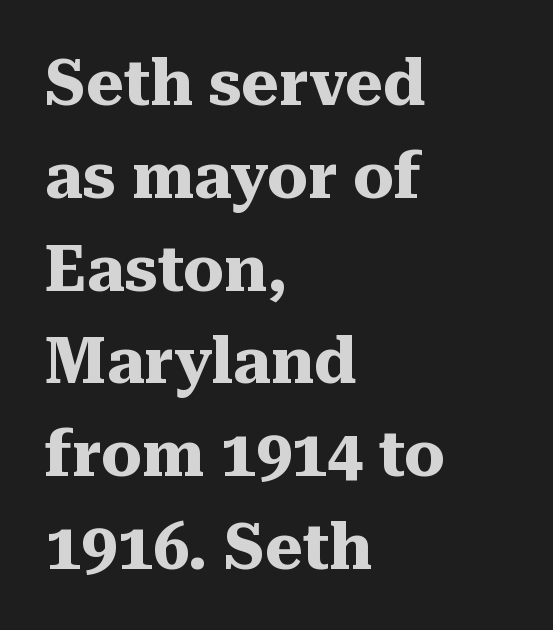
Q: Is the text bold? A: Yes.
Q: Is the text italic (slanted)? A: No, it is upright.
Q: Is the typeface a serif or a sans-serif typeface? A: Serif.
Q: Is the text underlined? A: No.
Q: How is the paragraph aligned? A: Left-aligned.
Q: Is the spacing between letters normal or unusually wide? A: Normal.
Q: Is the spacing between lines tight, normal or loose? A: Normal.
Q: Width (condensed, normal, or wide)? A: Normal.
Q: Stroke contrast? A: Medium.
Q: x-height? A: Medium.
Q: Monospaced? A: No.
